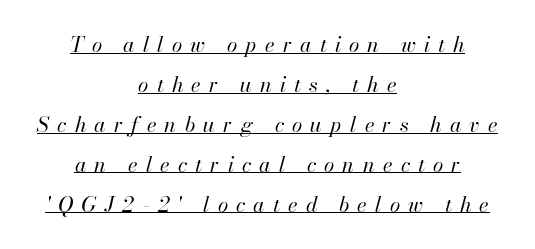
{"italic": "yes", "lean": "right", "slant_degrees": 13, "bold": "no", "underline": "yes", "align": "center", "line_spacing": "loose", "line_spacing_ratio": 1.9, "letter_spacing": "wide", "letter_spacing_em": 0.39, "glyph_px": 21}
